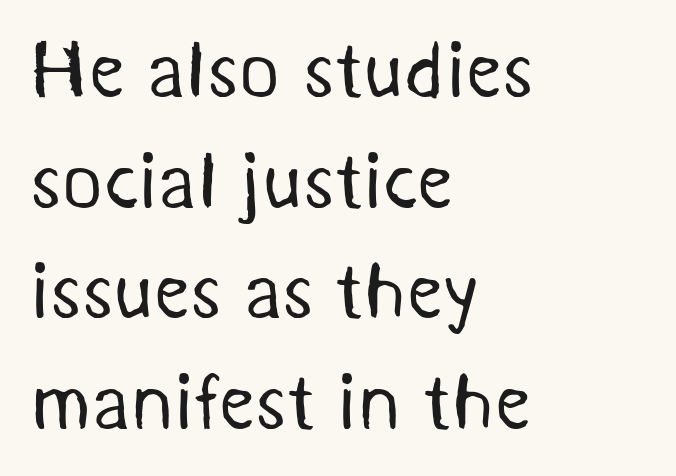
Q: Is the text bold? A: No.
Q: Is the typeface a serif or a sans-serif typeface? A: Sans-serif.
Q: Is the text underlined? A: No.
Q: How is the paragraph aligned? A: Left-aligned.
Q: Is the spacing between letters normal or unusually wide? A: Normal.
Q: Is the spacing between lines tight, normal or loose? A: Normal.
Q: Width (condensed, normal, or wide)? A: Normal.
Q: Stroke contrast? A: Medium.
Q: x-height? A: Medium.
Q: Monospaced? A: No.
